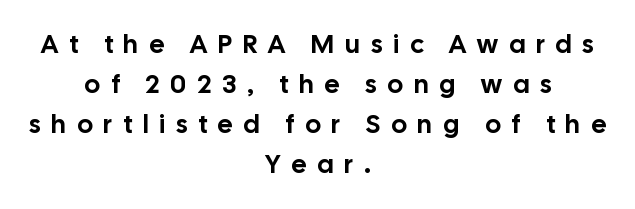
A bare baseline throughout the passage. Does extra space separate the letters? Yes, quite a lot of it. The line-height multiplier appears to be the usual default. A roman cut, with each character standing at attention.
